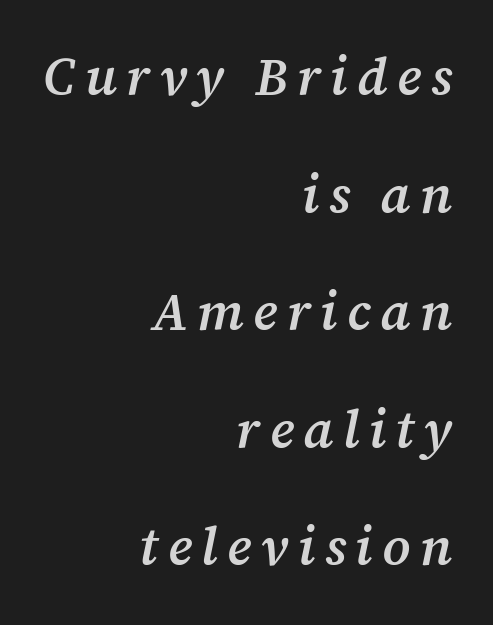
The image shows 52 px semibold serif type, italic (leaning right); set right-aligned, loose line spacing (2.26x), not underlined; medium stroke contrast and a medium x-height.
